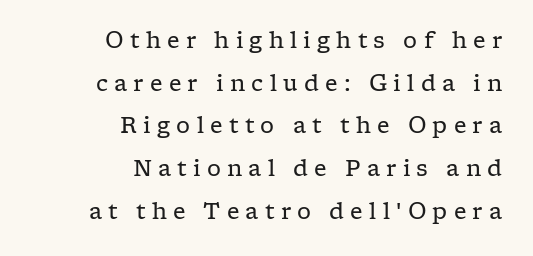
{"italic": "no", "bold": "no", "underline": "no", "align": "right", "line_spacing": "loose", "line_spacing_ratio": 1.94, "letter_spacing": "wide", "letter_spacing_em": 0.28, "glyph_px": 22}
